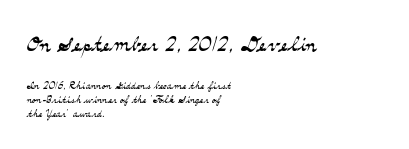
{"serif": "yes", "bold": "no", "weight": "light", "width": "wide", "stroke_contrast": "medium", "x_height": "small", "monospaced": "no", "underline": "no", "align": "left", "line_spacing": "tight", "line_spacing_ratio": 0.99, "letter_spacing": "normal", "letter_spacing_em": 0.0, "larger_block": "first", "size_ratio": 2.0, "glyph_px": 28}
